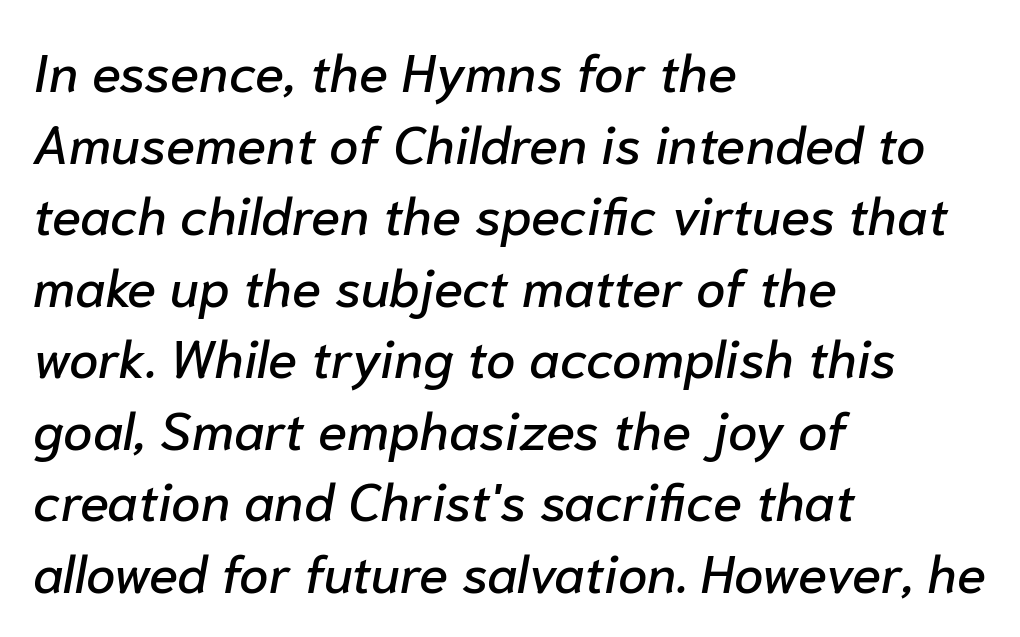
The image shows 53 px text type, italic (leaning right); set left-aligned, normal line spacing (1.35x), normal letter spacing, not underlined; low stroke contrast and a medium x-height.
